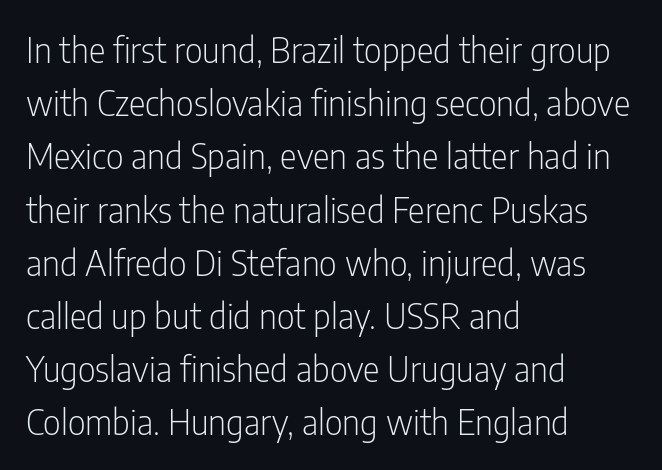
{"serif": "no", "italic": "no", "bold": "no", "weight": "light", "width": "condensed", "stroke_contrast": "low", "x_height": "medium", "monospaced": "no", "underline": "no", "align": "left", "line_spacing": "normal", "line_spacing_ratio": 1.52, "letter_spacing": "normal", "letter_spacing_em": 0.0, "glyph_px": 35}
